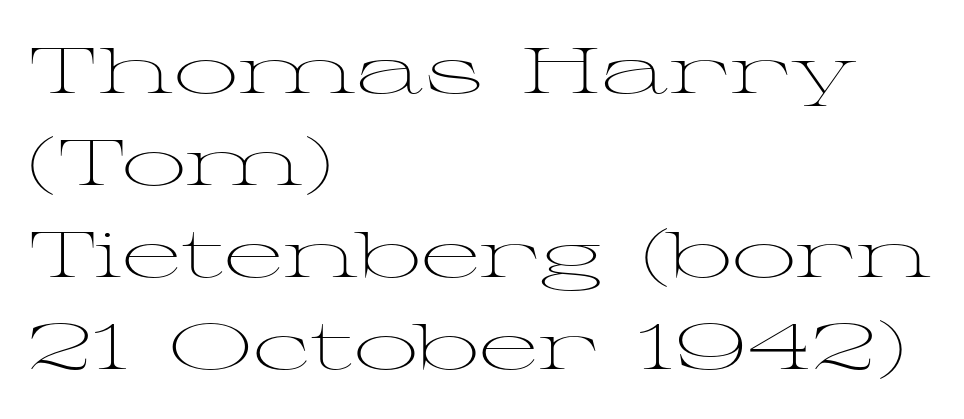
{"serif": "yes", "italic": "no", "bold": "no", "weight": "light", "width": "wide", "stroke_contrast": "medium", "x_height": "medium", "monospaced": "no", "underline": "no", "align": "left", "line_spacing": "normal", "line_spacing_ratio": 1.44, "letter_spacing": "normal", "letter_spacing_em": 0.0, "glyph_px": 64}
